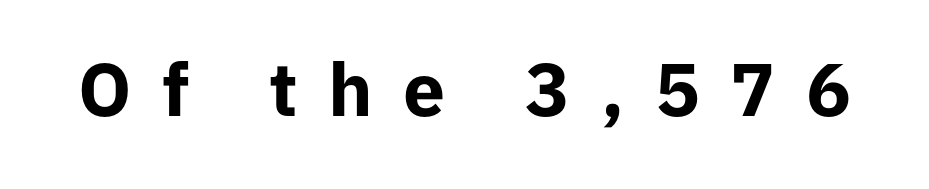
This is sans-serif lettering, the kind often seen on screens and signage. Spacing verdict: proportional, widths tailored to each character. This is heavy type, rendered in bold. There is plenty of visible air inserted between adjacent glyphs. The lettering holds an erect, upright posture throughout.
